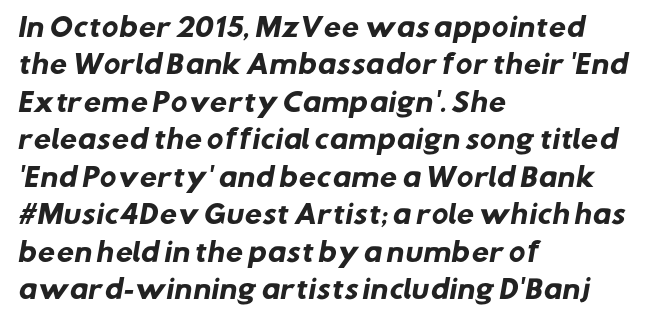
The image shows 25 px bold type; set left-aligned, normal line spacing (1.5x), normal letter spacing, not underlined.
